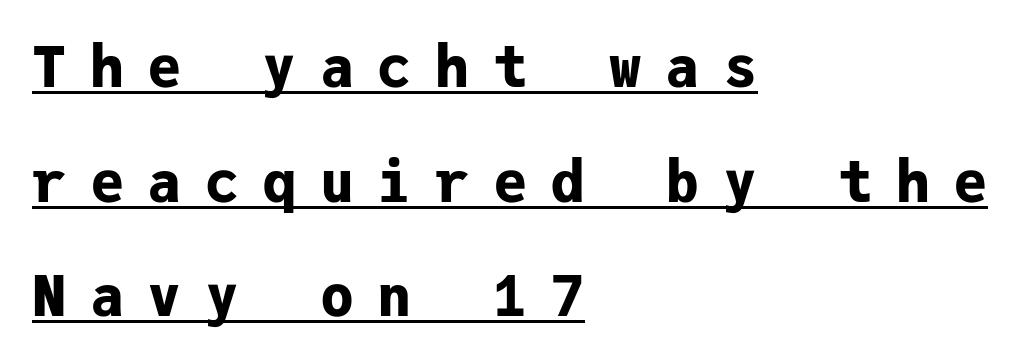
Italic: no, the glyphs are upright roman. The rendered words wear a rule along their underside. Each glyph is drawn with heavy, bold strokes. Leading: increased.
